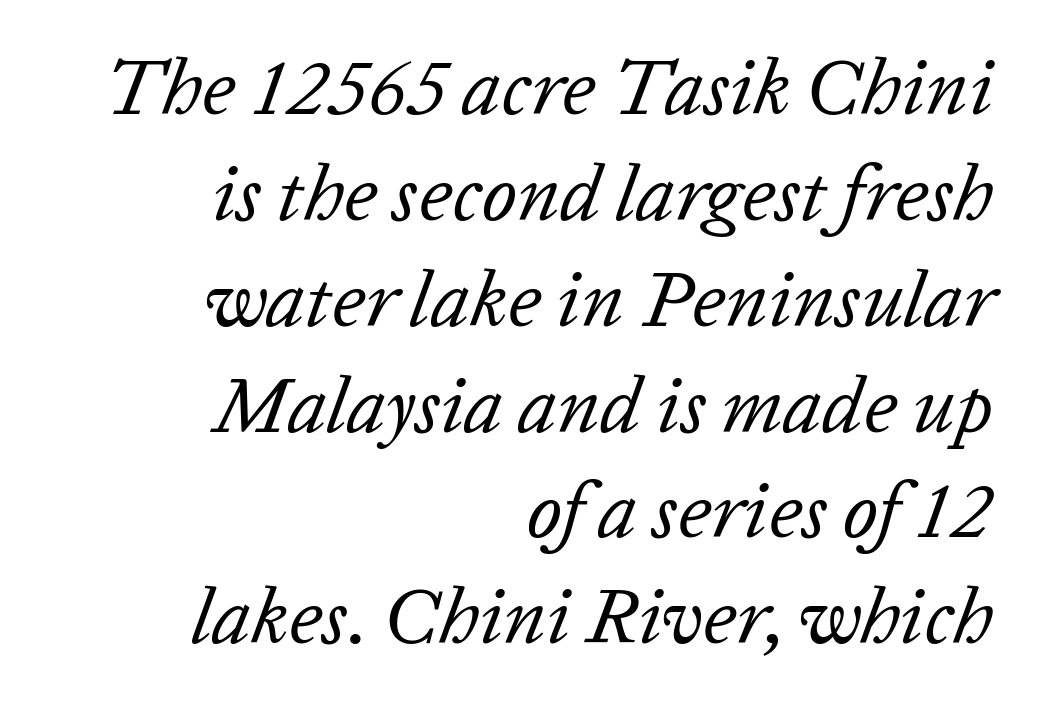
The strokes are not fattened; the text isn't bold. The tracking reads as untouched default to a designer's eye. The specimen reads as italic at a glance. Notice how the passage keeps a crisp vertical edge on the right only. A typesetter would call this proportional, since set widths differ per character.
